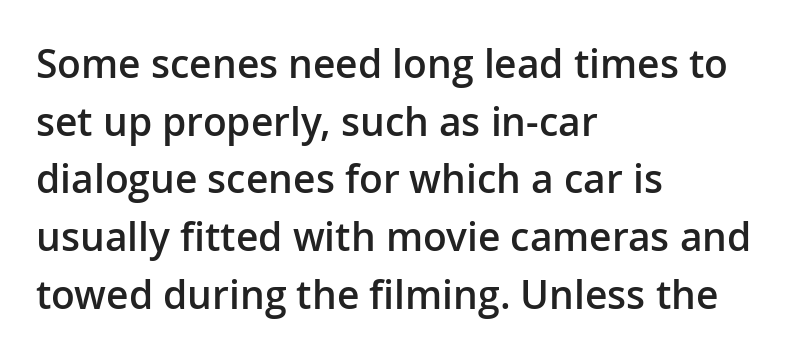
Q: Is the text bold? A: Semi-bold.
Q: Is the text italic (slanted)? A: No, it is upright.
Q: Is the typeface a serif or a sans-serif typeface? A: Sans-serif.
Q: Is the text underlined? A: No.
Q: How is the paragraph aligned? A: Left-aligned.
Q: Is the spacing between letters normal or unusually wide? A: Normal.
Q: Is the spacing between lines tight, normal or loose? A: Normal.
Q: Width (condensed, normal, or wide)? A: Normal.
Q: Stroke contrast? A: Low.
Q: x-height? A: Medium.
Q: Monospaced? A: No.
